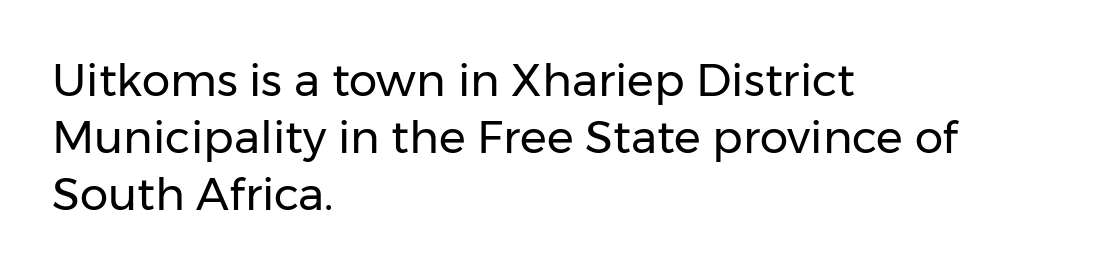
{"serif": "no", "italic": "no", "bold": "no", "weight": "regular", "width": "normal", "stroke_contrast": "low", "x_height": "medium", "monospaced": "no", "underline": "no", "align": "left", "line_spacing": "normal", "line_spacing_ratio": 1.27, "letter_spacing": "normal", "letter_spacing_em": 0.0, "glyph_px": 45}
